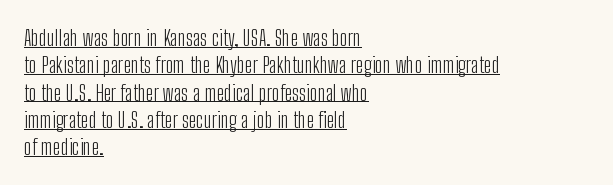
Q: Is the text bold? A: No.
Q: Is the text italic (slanted)? A: No, it is upright.
Q: Is the text underlined? A: Yes.
Q: How is the paragraph aligned? A: Left-aligned.
Q: Is the spacing between letters normal or unusually wide? A: Normal.
